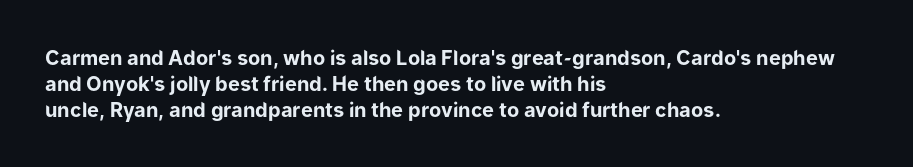
Q: Is the text bold? A: Yes.
Q: Is the text italic (slanted)? A: No, it is upright.
Q: Is the text underlined? A: No.
Q: How is the paragraph aligned? A: Left-aligned.
Q: Is the spacing between letters normal or unusually wide? A: Normal.
Q: Is the spacing between lines tight, normal or loose? A: Normal.
